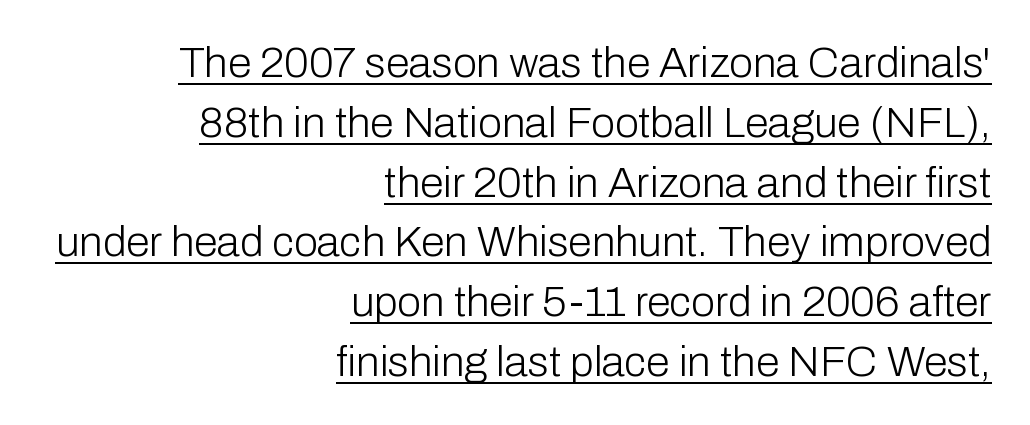
The image shows 43 px light sans-serif type, upright; set right-aligned, normal line spacing (1.39x), normal letter spacing, underlined; low stroke contrast and a medium x-height.
